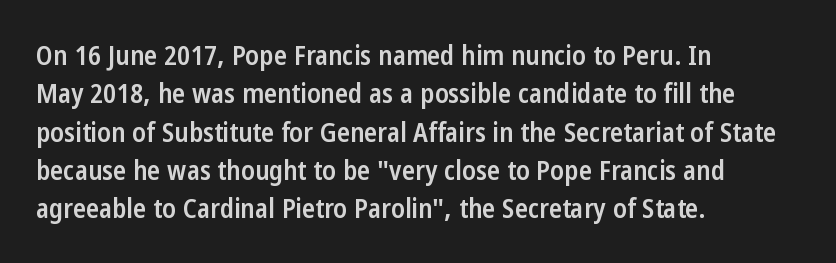
Q: Is the text bold? A: Semi-bold.
Q: Is the text italic (slanted)? A: No, it is upright.
Q: Is the text underlined? A: No.
Q: How is the paragraph aligned? A: Left-aligned.
Q: Is the spacing between letters normal or unusually wide? A: Normal.
Q: Is the spacing between lines tight, normal or loose? A: Normal.
